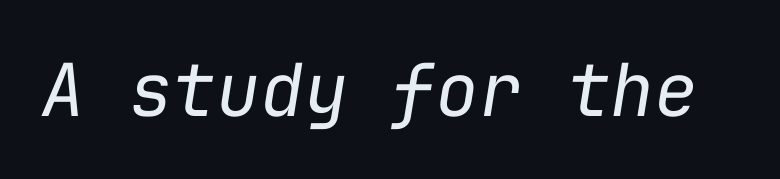
Nobody touched the tracking dial on this one. This sample has the even, mechanical cadence of fixed-width lettering. Is the type slanted? Yes — the strokes lean at a clear angle. A clean baseline with only descenders dipping below it. Weight class: somewhere from thin through regular.
